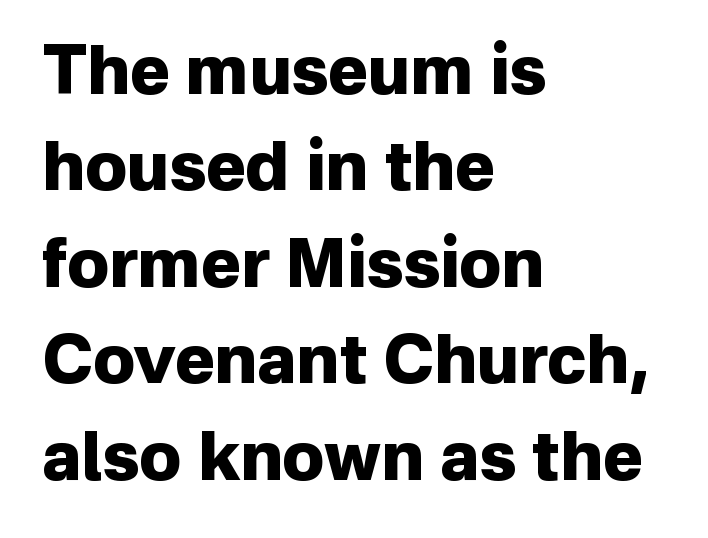
Think of a printed novel: that variable character pitch is what you see here. The line texture is even and compact thanks to regular tracking. Successive baselines arrive at the customary interval. The specimen omits any rule beneath the text block's lines.
